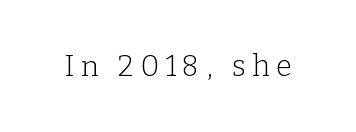
The image shows 29 px light serif type, upright; set unusually wide letter spacing (+0.22 em), not underlined; low stroke contrast and a medium x-height.
